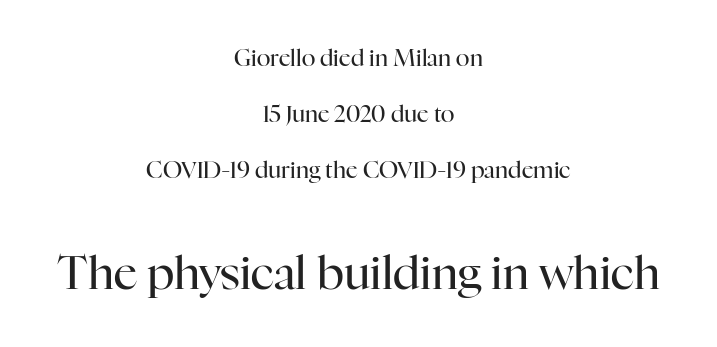
These lines are composed in type with serifs. Every row of glyphs is offset so its center matches the block's center. Inter-character spacing is left at the font's built-in metrics. A typesetter would call this proportional, since set widths differ per character.
